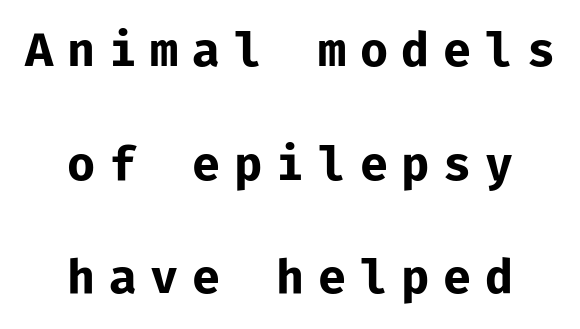
Horizontally, the lines are justified to the midpoint only. Bold? Absolutely — the strokes are thick and heavy. The passage shown is typed in a monospace face where columns stay perfectly aligned. Ascenders rise straight up at ninety degrees. Typographically, this falls in the sans-serif category.
